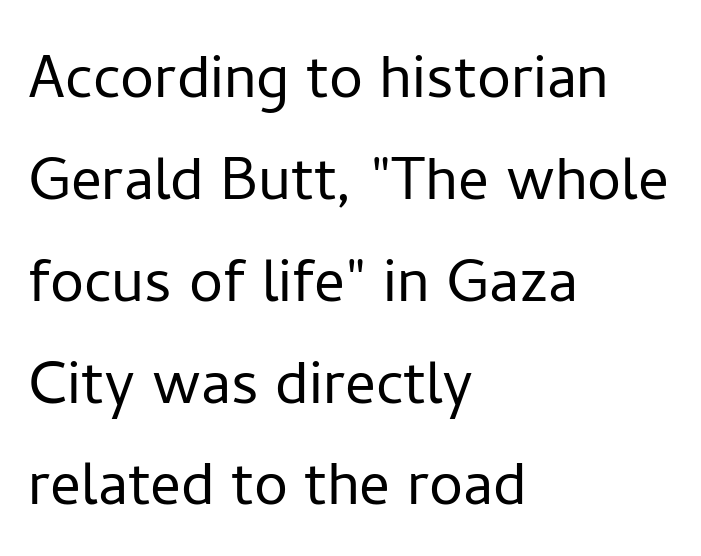
Q: Is the text bold? A: No.
Q: Is the text italic (slanted)? A: No, it is upright.
Q: Is the typeface a serif or a sans-serif typeface? A: Sans-serif.
Q: Is the text underlined? A: No.
Q: How is the paragraph aligned? A: Left-aligned.
Q: Is the spacing between letters normal or unusually wide? A: Normal.
Q: Is the spacing between lines tight, normal or loose? A: Normal.
Q: Width (condensed, normal, or wide)? A: Normal.
Q: Stroke contrast? A: Low.
Q: x-height? A: Medium.
Q: Monospaced? A: No.
